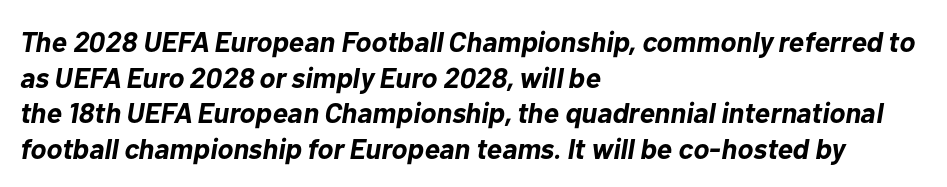
{"italic": "yes", "lean": "right", "slant_degrees": 10, "bold": "yes", "weight": "bold", "width": "normal", "stroke_contrast": "low", "x_height": "medium", "monospaced": "no", "underline": "no", "align": "left", "line_spacing_ratio": 1.23, "letter_spacing": "normal", "letter_spacing_em": 0.0, "glyph_px": 29}
